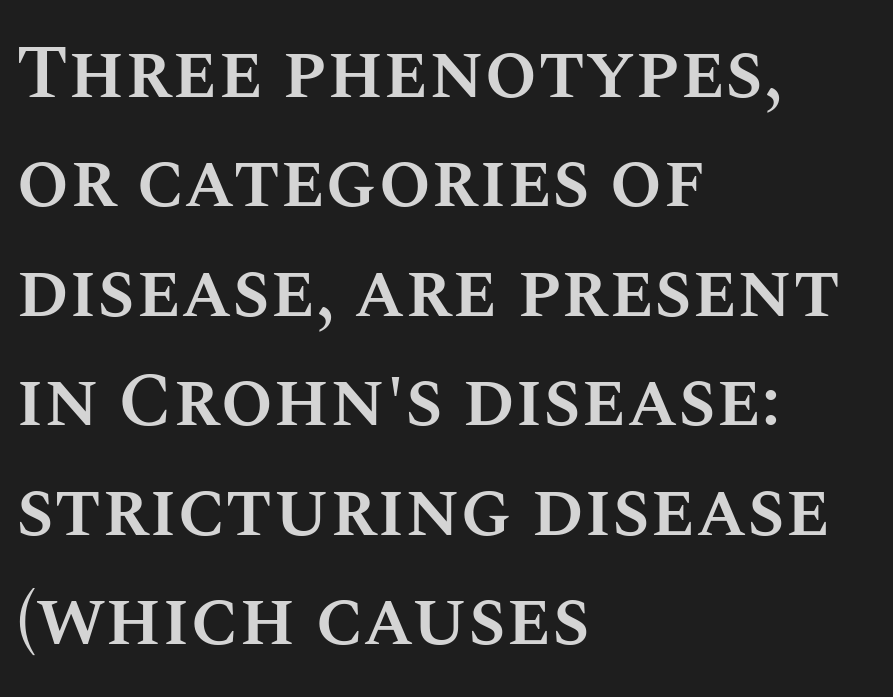
Caption: semibold face, moderately heavy strokes. Regular leading. This rendering features lettering with no underline. Each letter keeps its own natural width here, so spacing adapts to shape.
